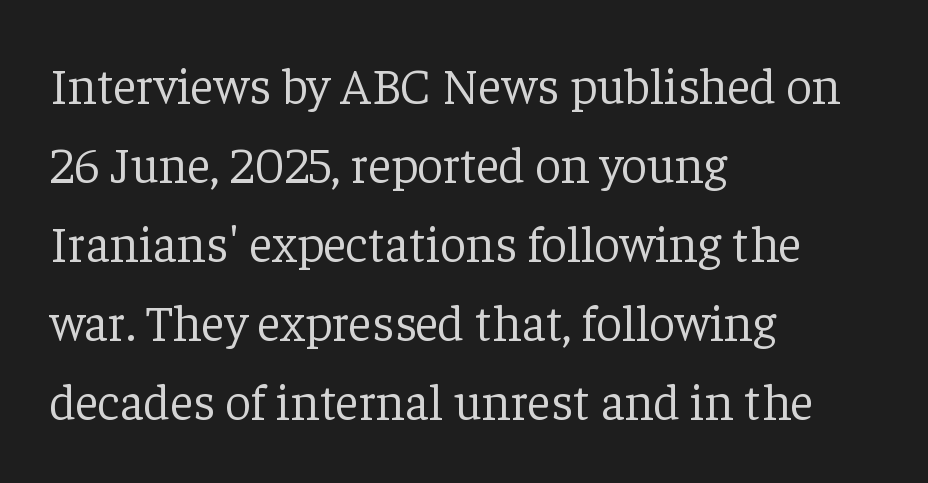
{"serif": "yes", "italic": "no", "bold": "no", "weight": "light", "width": "normal", "stroke_contrast": "low", "x_height": "medium", "monospaced": "no", "underline": "no", "align": "left", "line_spacing": "normal", "line_spacing_ratio": 1.55, "letter_spacing": "normal", "letter_spacing_em": 0.0, "glyph_px": 51}
